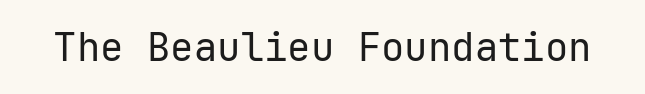
Q: Is the text bold? A: No.
Q: Is the text italic (slanted)? A: No, it is upright.
Q: Is the typeface a serif or a sans-serif typeface? A: Sans-serif.
Q: Is the text underlined? A: No.
Q: Is the spacing between letters normal or unusually wide? A: Normal.
Q: Width (condensed, normal, or wide)? A: Normal.
Q: Stroke contrast? A: Low.
Q: x-height? A: Medium.
Q: Monospaced? A: Yes.
